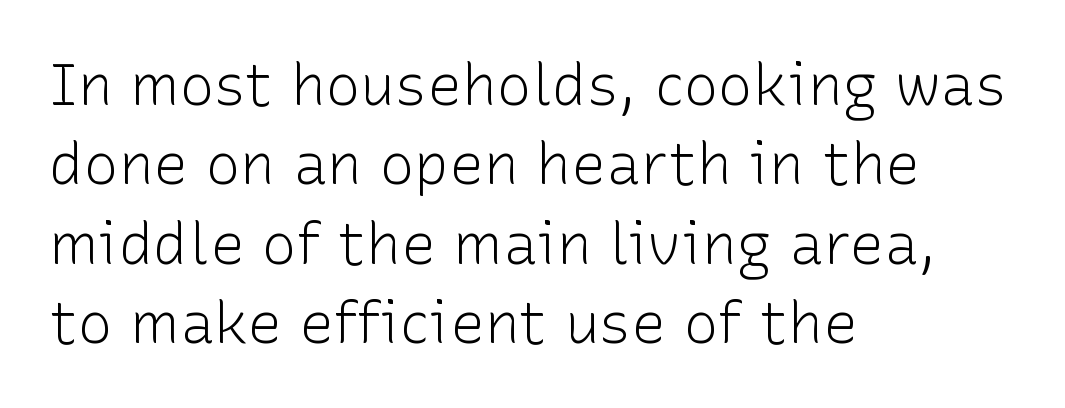
Layout note: lines flush left. Posture: upright roman. This sample has the flowing, uneven cadence of proportional lettering. Weight: in the light-to-regular range. Check where the strokes stop: nothing finishes them off — pure sans.
